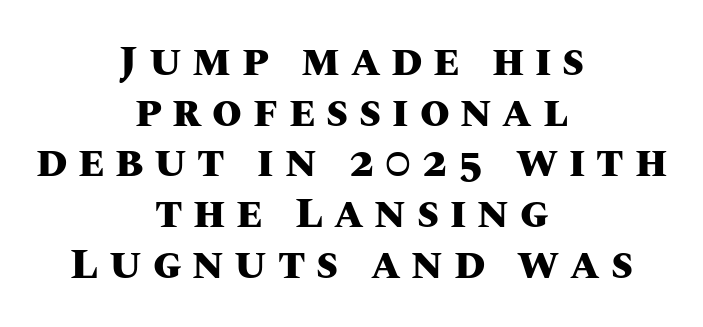
On the weight axis this lands at bold, roughly 700. Posture: vertical. This sample has the flowing, uneven cadence of proportional lettering. You could only call the tracking loose — the letters float apart. This sample is center-justified, so both line endings float freely.
